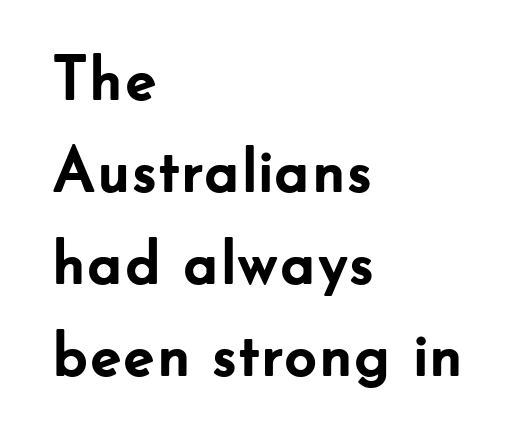
What weight is shown? A full bold with thick strokes. The space beneath each line is pristine and unruled. Tall strokes in this sample are plumb rather than angled. Spacing verdict: proportional, widths tailored to each character. Casual observation: everything's shoved over to the left.
